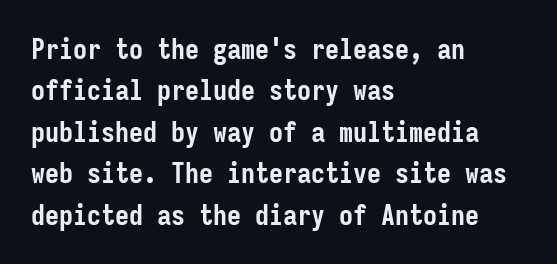
Q: Is the text bold? A: Yes.
Q: Is the text italic (slanted)? A: No, it is upright.
Q: Is the typeface a serif or a sans-serif typeface? A: Sans-serif.
Q: Is the text underlined? A: No.
Q: How is the paragraph aligned? A: Left-aligned.
Q: Is the spacing between letters normal or unusually wide? A: Normal.
Q: Is the spacing between lines tight, normal or loose? A: Normal.
Q: Width (condensed, normal, or wide)? A: Condensed.
Q: Stroke contrast? A: Low.
Q: x-height? A: Medium.
Q: Monospaced? A: Yes.
